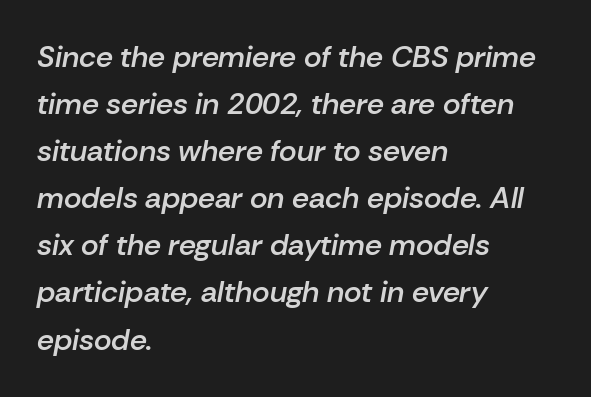
Q: Is the text bold? A: Semi-bold.
Q: Is the text italic (slanted)? A: Yes, it leans right by about 10 degrees.
Q: Is the text underlined? A: No.
Q: How is the paragraph aligned? A: Left-aligned.
Q: Is the spacing between letters normal or unusually wide? A: Normal.
Q: Is the spacing between lines tight, normal or loose? A: Normal.
Q: Width (condensed, normal, or wide)? A: Normal.
Q: Stroke contrast? A: Low.
Q: x-height? A: Medium.
Q: Monospaced? A: No.
